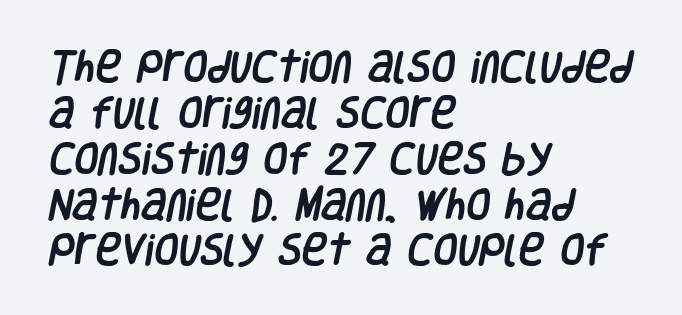
{"serif": "no", "width": "condensed", "stroke_contrast": "low", "x_height": "large", "monospaced": "no", "underline": "no", "align": "left", "line_spacing": "normal", "line_spacing_ratio": 1.31, "letter_spacing": "normal", "letter_spacing_em": 0.0, "glyph_px": 35}
